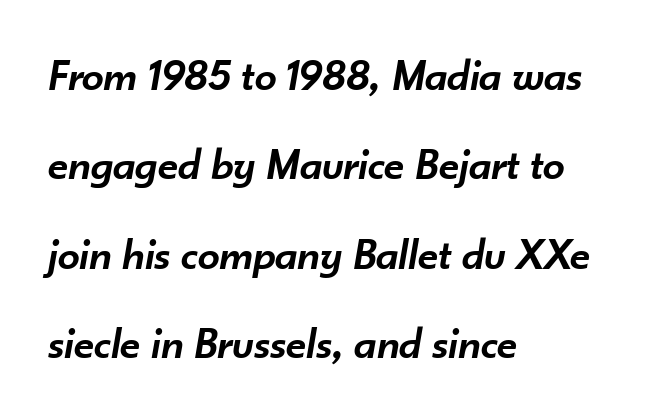
The image shows 44 px semibold type, italic (leaning right); set left-aligned, loose line spacing (2.03x), normal letter spacing, not underlined; low stroke contrast and a small x-height.
